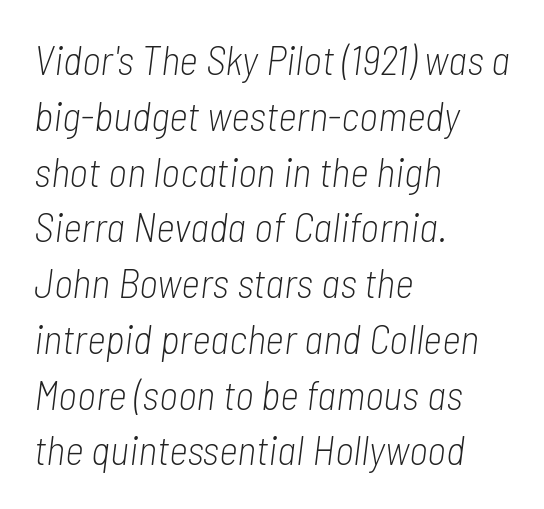
{"italic": "yes", "lean": "right", "slant_degrees": 7, "bold": "no", "weight": "light", "width": "condensed", "stroke_contrast": "low", "x_height": "medium", "monospaced": "no", "underline": "no", "align": "left", "line_spacing": "normal", "line_spacing_ratio": 1.36, "letter_spacing": "normal", "letter_spacing_em": 0.0, "glyph_px": 41}
